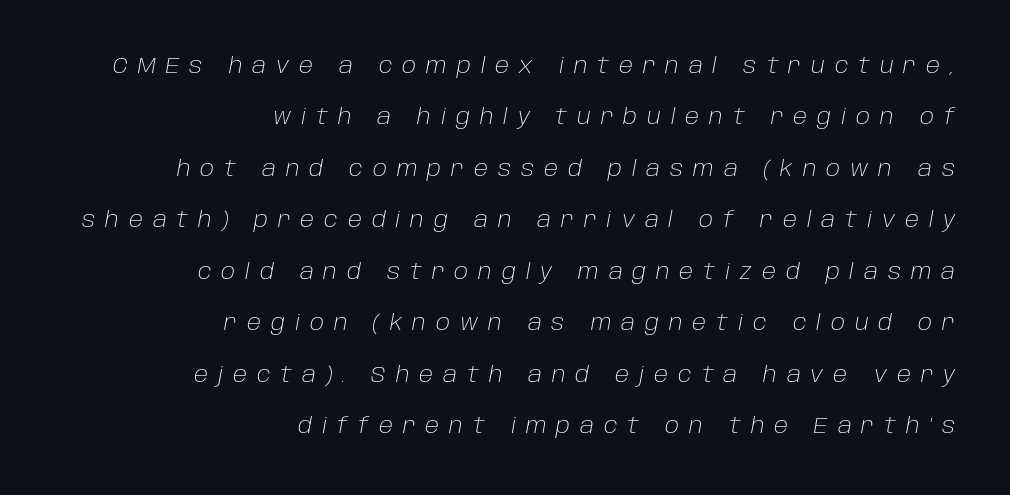
Q: Is the text bold? A: No.
Q: Is the text italic (slanted)? A: Yes, it leans right by about 10 degrees.
Q: Is the text underlined? A: No.
Q: How is the paragraph aligned? A: Right-aligned.
Q: Is the spacing between letters normal or unusually wide? A: Unusually wide.
Q: Is the spacing between lines tight, normal or loose? A: Loose.
